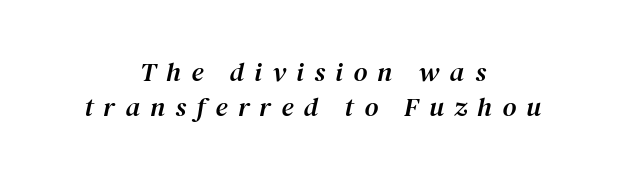
Q: Is the text italic (slanted)? A: Yes, it leans right by about 12 degrees.
Q: Is the text underlined? A: No.
Q: How is the paragraph aligned? A: Centered.
Q: Is the spacing between letters normal or unusually wide? A: Unusually wide.
Q: Is the spacing between lines tight, normal or loose? A: Normal.
